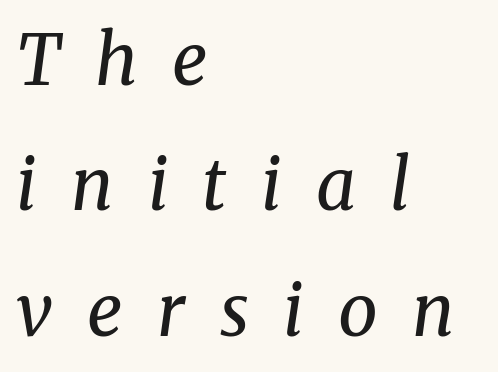
{"serif": "yes", "italic": "yes", "lean": "right", "slant_degrees": 8, "bold": "no", "weight": "regular", "width": "normal", "stroke_contrast": "medium", "x_height": "medium", "monospaced": "no", "underline": "no", "align": "left", "line_spacing_ratio": 1.79, "letter_spacing": "wide", "letter_spacing_em": 0.49, "glyph_px": 70}
